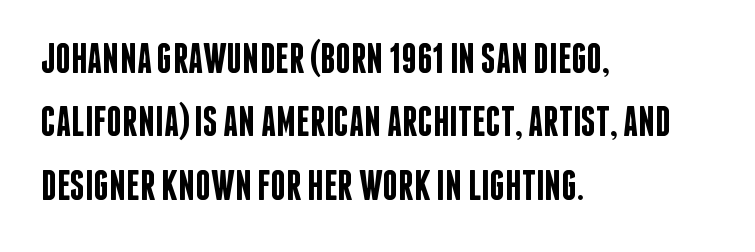
Q: Is the text bold? A: Semi-bold.
Q: Is the text italic (slanted)? A: No, it is upright.
Q: Is the typeface a serif or a sans-serif typeface? A: Sans-serif.
Q: Is the text underlined? A: No.
Q: How is the paragraph aligned? A: Left-aligned.
Q: Is the spacing between letters normal or unusually wide? A: Normal.
Q: Is the spacing between lines tight, normal or loose? A: Normal.
Q: Width (condensed, normal, or wide)? A: Condensed.
Q: Stroke contrast? A: Low.
Q: x-height? A: Large.
Q: Monospaced? A: No.
